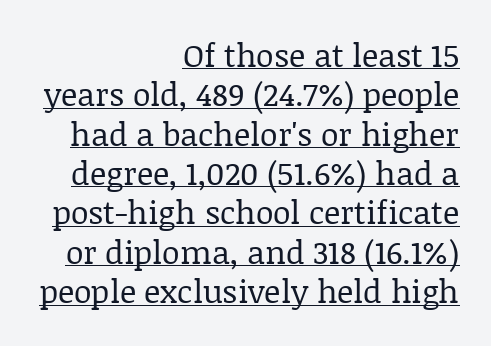
In designer terms, the underline attribute is active on this setting. The specimen reads as upright at a glance. No heavy texture on the line: the type isn't bold. These lines are rendered in a variable-pitch font. These lines stack with their right ends in a neat column. The rendering shows small feet on the letterforms — a serif design.
